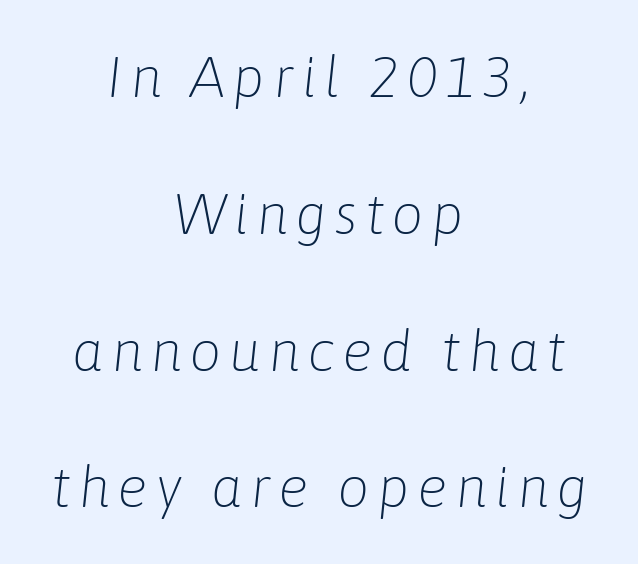
The image shows 57 px light type, italic (leaning right); set centered, loose line spacing (2.4x), not underlined; low stroke contrast and a medium x-height.
